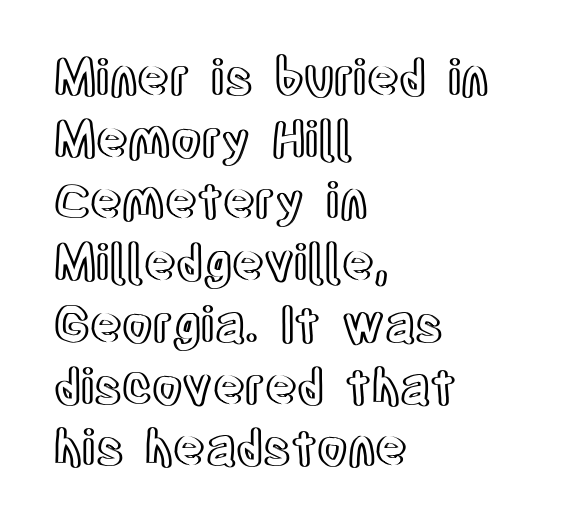
Q: Is the text italic (slanted)? A: No, it is upright.
Q: Is the text underlined? A: No.
Q: How is the paragraph aligned? A: Left-aligned.
Q: Is the spacing between letters normal or unusually wide? A: Normal.
Q: Is the spacing between lines tight, normal or loose? A: Normal.
Q: Width (condensed, normal, or wide)? A: Condensed.
Q: x-height? A: Large.
Q: Monospaced? A: No.
